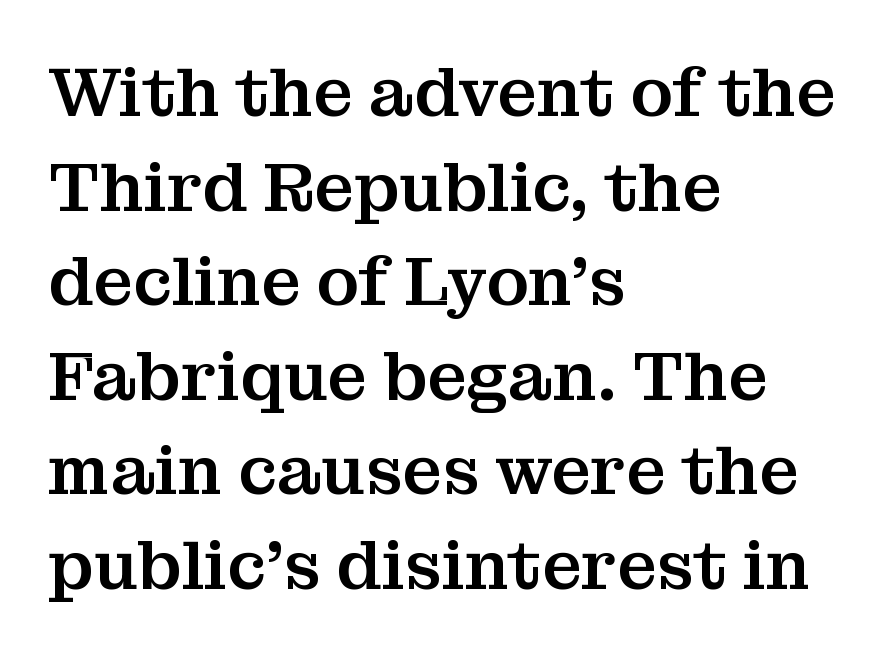
Q: Is the text italic (slanted)? A: No, it is upright.
Q: Is the typeface a serif or a sans-serif typeface? A: Serif.
Q: Is the text underlined? A: No.
Q: How is the paragraph aligned? A: Left-aligned.
Q: Is the spacing between letters normal or unusually wide? A: Normal.
Q: Is the spacing between lines tight, normal or loose? A: Normal.
Q: Width (condensed, normal, or wide)? A: Normal.
Q: Stroke contrast? A: Medium.
Q: x-height? A: Medium.
Q: Monospaced? A: No.
